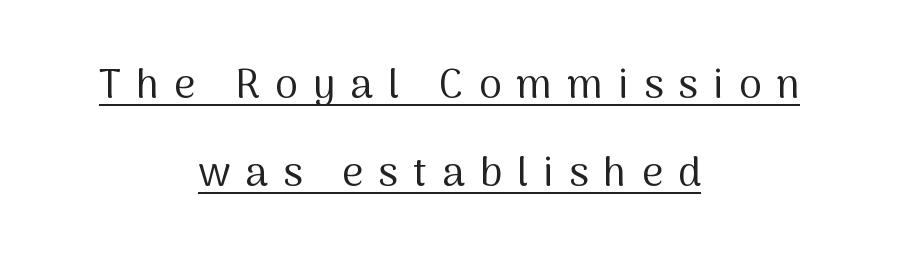
Q: Is the text bold? A: No.
Q: Is the text italic (slanted)? A: No, it is upright.
Q: Is the typeface a serif or a sans-serif typeface? A: Sans-serif.
Q: Is the text underlined? A: Yes.
Q: How is the paragraph aligned? A: Centered.
Q: Is the spacing between letters normal or unusually wide? A: Unusually wide.
Q: Is the spacing between lines tight, normal or loose? A: Loose.
Q: Width (condensed, normal, or wide)? A: Normal.
Q: Stroke contrast? A: Medium.
Q: x-height? A: Medium.
Q: Monospaced? A: No.
